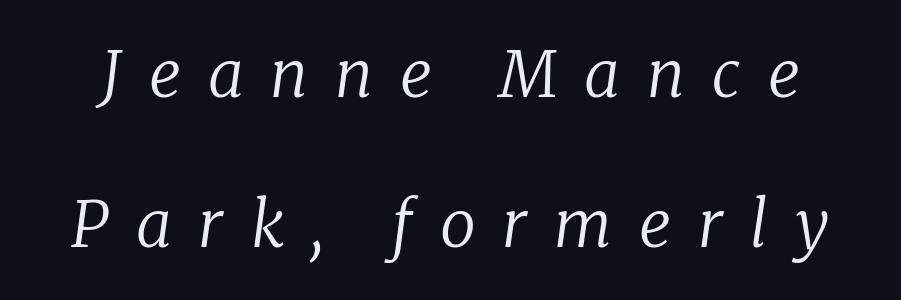
The image shows 64 px regular-weight serif type, italic (leaning right); set loose line spacing (2.35x), unusually wide letter spacing (+0.42 em), not underlined; low stroke contrast and a medium x-height.
